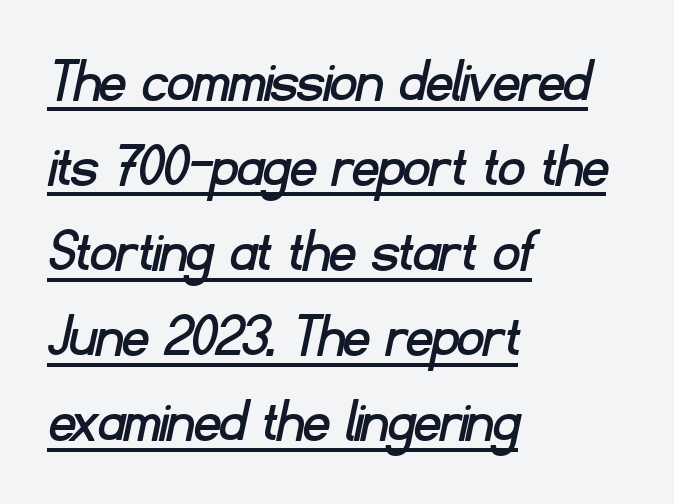
{"serif": "no", "width": "normal", "stroke_contrast": "low", "x_height": "small", "monospaced": "no", "underline": "yes", "align": "left", "line_spacing": "normal", "line_spacing_ratio": 1.33, "letter_spacing": "normal", "letter_spacing_em": 0.0, "glyph_px": 64}
